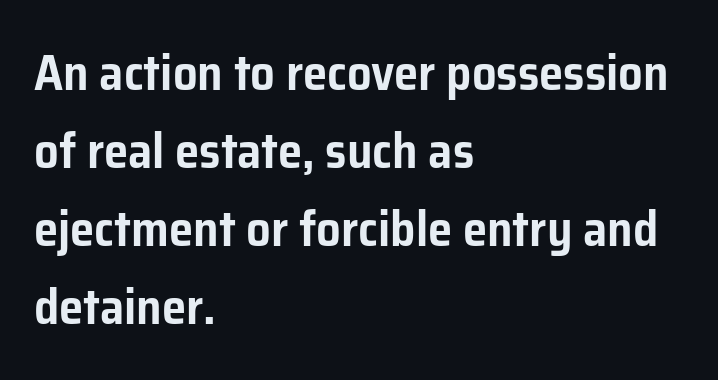
This is sans-serif lettering, the kind often seen on screens and signage. Nobody drew a line under any word here. Rendered with straight, roman letterforms. Each word holds together tightly as a unit, with standard inter-letter gaps. You could not count columns in this text — the font is proportionally spaced.
